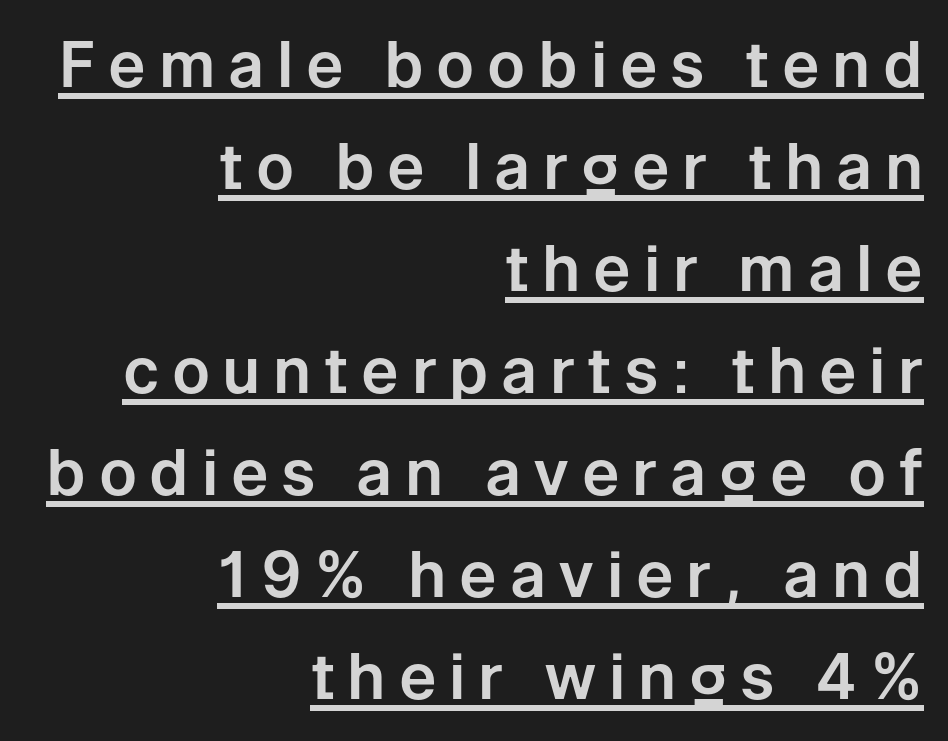
Q: Is the text italic (slanted)? A: No, it is upright.
Q: Is the typeface a serif or a sans-serif typeface? A: Sans-serif.
Q: Is the text underlined? A: Yes.
Q: How is the paragraph aligned? A: Right-aligned.
Q: Is the spacing between letters normal or unusually wide? A: Unusually wide.
Q: Is the spacing between lines tight, normal or loose? A: Normal.
Q: Width (condensed, normal, or wide)? A: Normal.
Q: Stroke contrast? A: Low.
Q: x-height? A: Medium.
Q: Monospaced? A: No.
